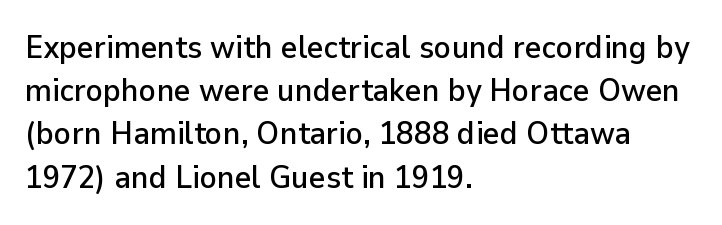
Q: Is the text italic (slanted)? A: No, it is upright.
Q: Is the typeface a serif or a sans-serif typeface? A: Sans-serif.
Q: Is the text underlined? A: No.
Q: How is the paragraph aligned? A: Left-aligned.
Q: Is the spacing between letters normal or unusually wide? A: Normal.
Q: Is the spacing between lines tight, normal or loose? A: Normal.
Q: Width (condensed, normal, or wide)? A: Normal.
Q: Stroke contrast? A: Low.
Q: x-height? A: Medium.
Q: Monospaced? A: No.
